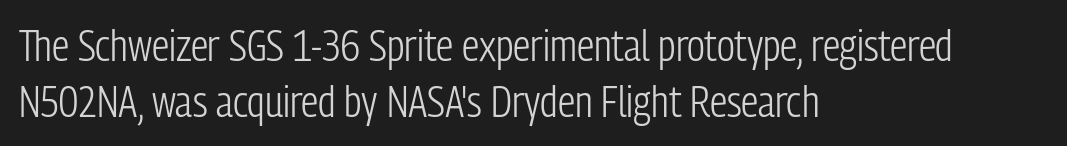
Q: Is the text bold? A: No.
Q: Is the text italic (slanted)? A: No, it is upright.
Q: Is the typeface a serif or a sans-serif typeface? A: Sans-serif.
Q: Is the text underlined? A: No.
Q: How is the paragraph aligned? A: Left-aligned.
Q: Is the spacing between letters normal or unusually wide? A: Normal.
Q: Is the spacing between lines tight, normal or loose? A: Normal.
Q: Width (condensed, normal, or wide)? A: Condensed.
Q: Stroke contrast? A: Low.
Q: x-height? A: Medium.
Q: Monospaced? A: No.
